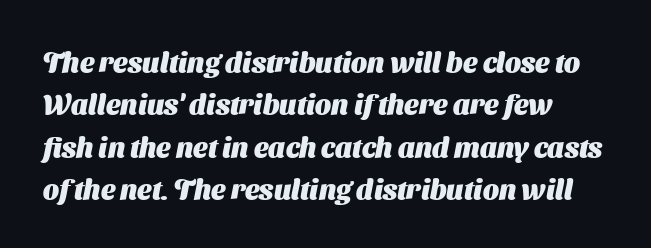
You could not count columns in this text — the font is proportionally spaced. Note: no serifs on the glyphs. Nobody drew a line under any word here. Stroke thickness is high; the sample reads as a true bold.
